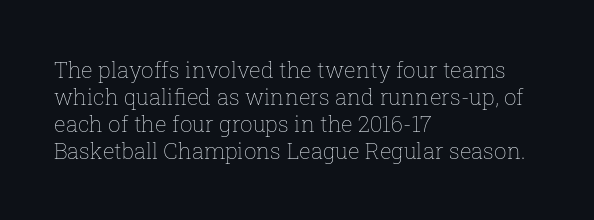
{"italic": "no", "bold": "no", "underline": "no", "align": "left", "line_spacing_ratio": 1.23, "letter_spacing": "normal", "letter_spacing_em": 0.0, "glyph_px": 22}
